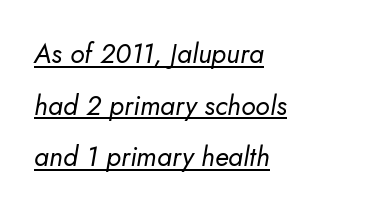
The image shows 27 px text type, italic (leaning right); set left-aligned, loose line spacing (1.91x), normal letter spacing, underlined.
